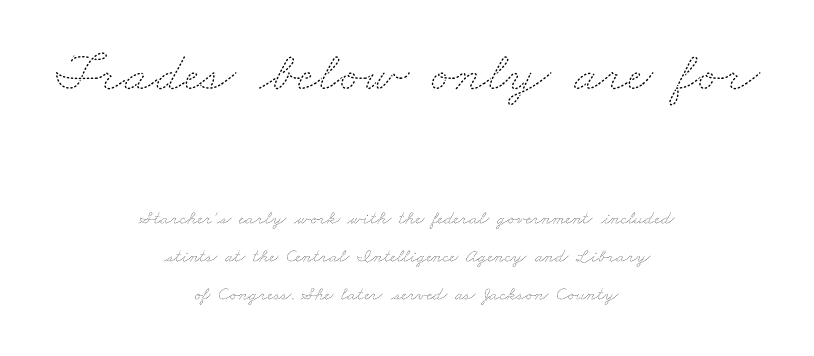
Q: Is the text bold? A: No.
Q: Is the text underlined? A: No.
Q: How is the paragraph aligned? A: Centered.
Q: Is the spacing between letters normal or unusually wide? A: Normal.
Q: Is the spacing between lines tight, normal or loose? A: Loose.
Q: Which block of text is set in a larger size, the first (top) or the second (bottom)? A: The first (top) one.
Q: Width (condensed, normal, or wide)? A: Wide.
Q: Stroke contrast? A: Medium.
Q: x-height? A: Small.
Q: Monospaced? A: No.
